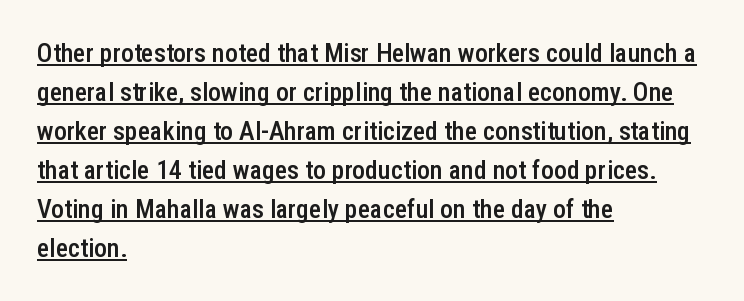
The image shows 26 px text type, upright; set left-aligned, normal line spacing (1.5x), normal letter spacing, underlined.
